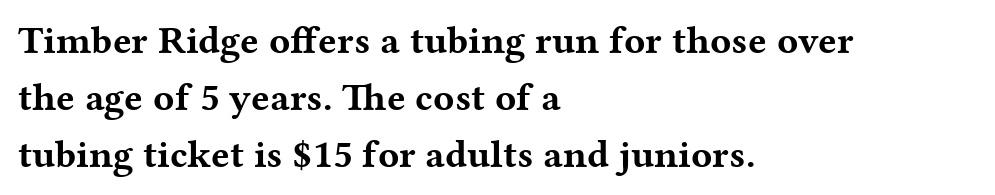
Q: Is the text bold? A: Yes.
Q: Is the text italic (slanted)? A: No, it is upright.
Q: Is the typeface a serif or a sans-serif typeface? A: Serif.
Q: Is the text underlined? A: No.
Q: How is the paragraph aligned? A: Left-aligned.
Q: Is the spacing between letters normal or unusually wide? A: Normal.
Q: Is the spacing between lines tight, normal or loose? A: Normal.
Q: Width (condensed, normal, or wide)? A: Wide.
Q: Stroke contrast? A: Medium.
Q: x-height? A: Medium.
Q: Monospaced? A: No.
